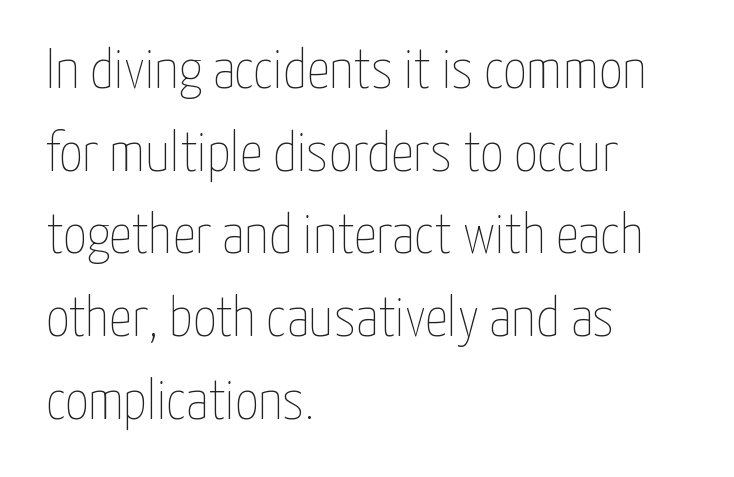
Posture: upright roman. The letters sit at their default tracking, neither squeezed nor spread. This sample has the flowing, uneven cadence of proportional lettering. A normal amount of white space separates one row of letters from the next.
